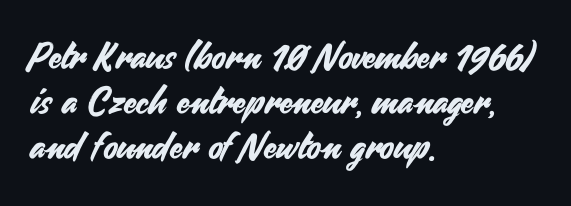
Q: Is the text italic (slanted)? A: Yes.
Q: Is the typeface a serif or a sans-serif typeface? A: Sans-serif.
Q: Is the text underlined? A: No.
Q: How is the paragraph aligned? A: Left-aligned.
Q: Is the spacing between letters normal or unusually wide? A: Normal.
Q: Width (condensed, normal, or wide)? A: Normal.
Q: Stroke contrast? A: Medium.
Q: x-height? A: Small.
Q: Monospaced? A: No.
